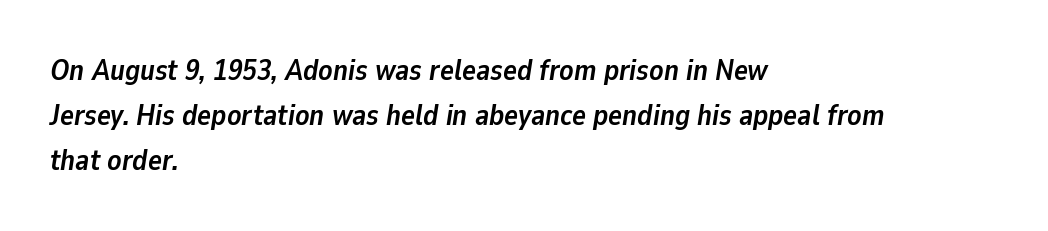
{"italic": "yes", "lean": "right", "slant_degrees": 9, "bold": "yes", "weight": "semibold", "width": "normal", "stroke_contrast": "low", "x_height": "medium", "monospaced": "no", "underline": "no", "align": "left", "line_spacing": "normal", "line_spacing_ratio": 1.55, "letter_spacing": "normal", "letter_spacing_em": 0.0, "glyph_px": 29}
